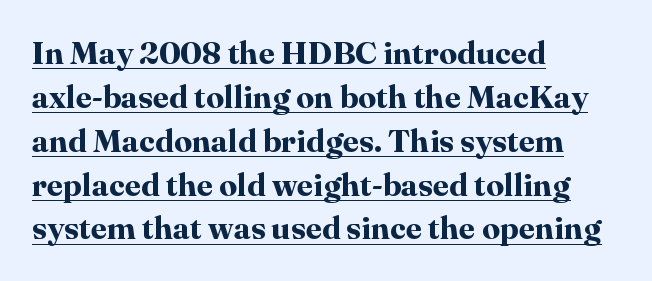
The image shows 32 px bold serif type, upright; set left-aligned, normal line spacing (1.37x), normal letter spacing, underlined; high stroke contrast and a medium x-height.
